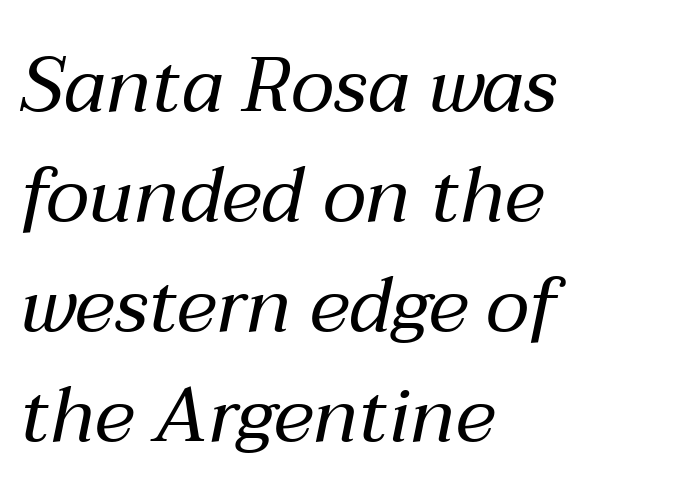
The strip under each line holds only bare page. Tracking value appears to be zero — textbook default spacing. Does the leading feel generous? No, just average. Heaviness? Minimal to ordinary, like unemphasized prose.
